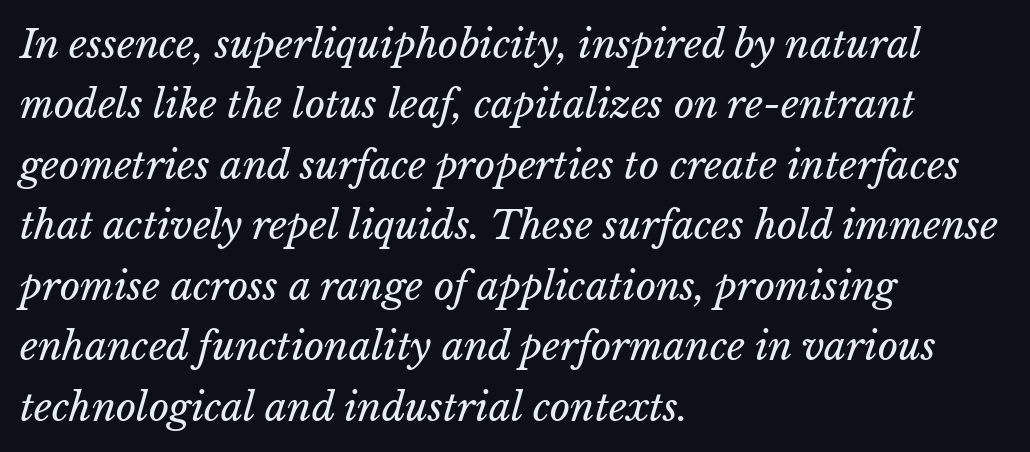
Q: Is the text bold? A: No.
Q: Is the text italic (slanted)? A: Yes, it leans right by about 15 degrees.
Q: Is the text underlined? A: No.
Q: How is the paragraph aligned? A: Left-aligned.
Q: Is the spacing between letters normal or unusually wide? A: Normal.
Q: Is the spacing between lines tight, normal or loose? A: Normal.
Q: Width (condensed, normal, or wide)? A: Normal.
Q: Stroke contrast? A: Low.
Q: x-height? A: Medium.
Q: Monospaced? A: No.
